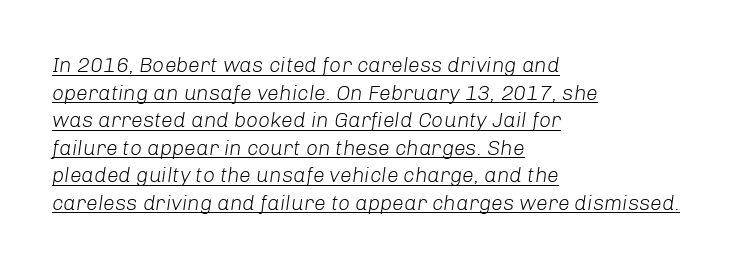
The image shows 21 px text type, italic (leaning right); set left-aligned, normal line spacing (1.31x), normal letter spacing, underlined.
